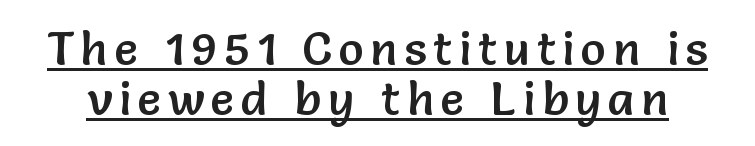
{"serif": "no", "italic": "no", "width": "normal", "stroke_contrast": "low", "x_height": "medium", "monospaced": "no", "underline": "yes", "line_spacing": "tight", "line_spacing_ratio": 1.06, "glyph_px": 47}
